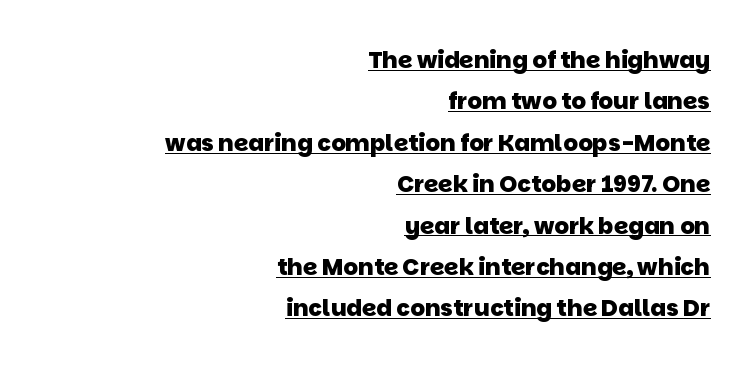
The image shows 23 px bold type; set right-aligned, line spacing 1.8x, normal letter spacing, underlined.
